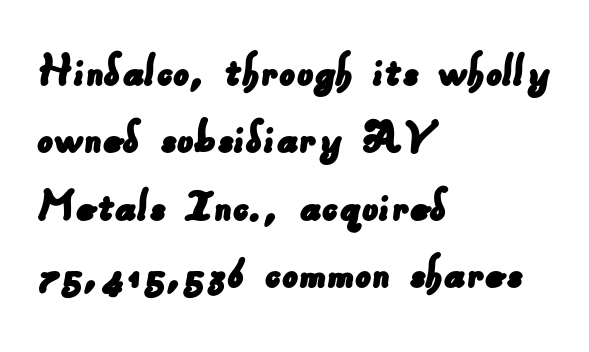
The image shows 51 px sans-serif type; set left-aligned, normal line spacing (1.32x), normal letter spacing, not underlined; low stroke contrast and a small x-height.
